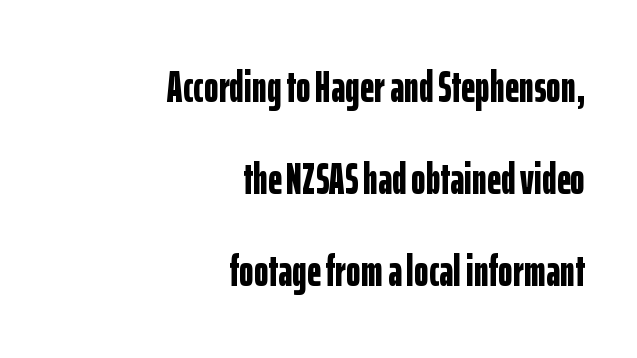
Successive baselines arrive slowly, with a big drop between each. The letters are bold, with thick, heavy strokes. Does the type have serifs? No, each stem ends abruptly. Nope, not italic — everything's standing straight. This sample has the flowing, uneven cadence of proportional lettering.
